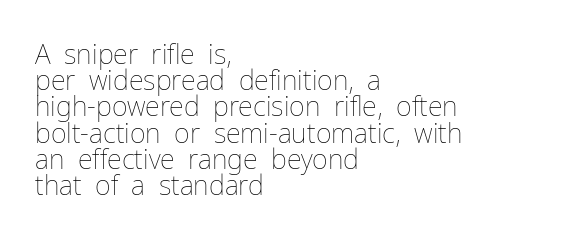
{"italic": "no", "bold": "no", "underline": "no", "align": "left", "line_spacing": "tight", "line_spacing_ratio": 0.97, "letter_spacing": "normal", "letter_spacing_em": 0.0, "glyph_px": 27}
